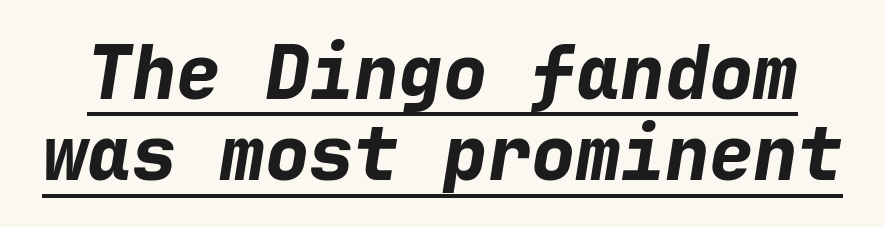
Q: Is the text bold? A: Yes.
Q: Is the text italic (slanted)? A: Yes, it leans right by about 9 degrees.
Q: Is the text underlined? A: Yes.
Q: Is the spacing between letters normal or unusually wide? A: Normal.
Q: Is the spacing between lines tight, normal or loose? A: Tight.
Q: Width (condensed, normal, or wide)? A: Normal.
Q: Stroke contrast? A: Low.
Q: x-height? A: Medium.
Q: Monospaced? A: Yes.
